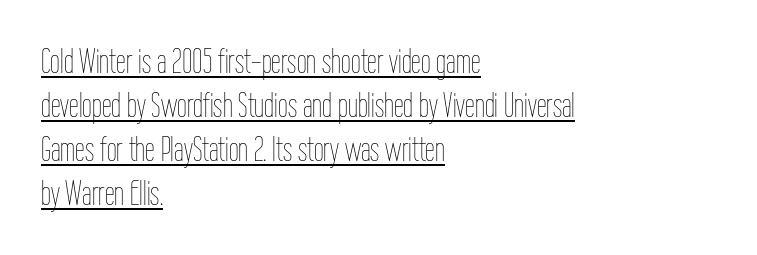
The image shows 35 px thin, condensed type, upright; set left-aligned, normal line spacing (1.26x), normal letter spacing, underlined; low stroke contrast and a medium x-height.
